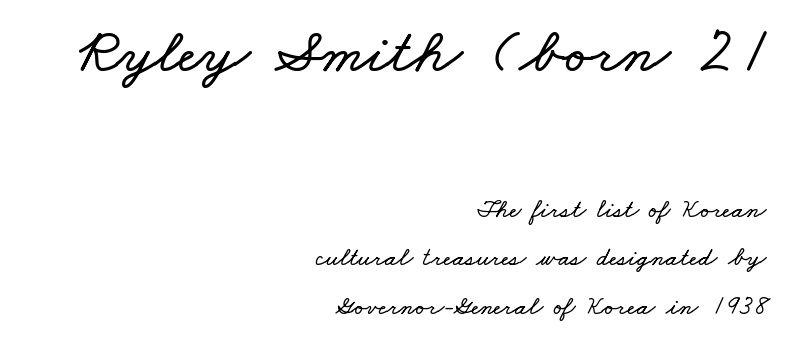
Q: Is the text underlined? A: No.
Q: How is the paragraph aligned? A: Right-aligned.
Q: Is the spacing between letters normal or unusually wide? A: Normal.
Q: Which block of text is set in a larger size, the first (top) or the second (bottom)? A: The first (top) one.
Q: Width (condensed, normal, or wide)? A: Wide.
Q: Stroke contrast? A: Low.
Q: x-height? A: Small.
Q: Monospaced? A: No.
